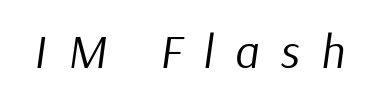
{"italic": "yes", "lean": "right", "slant_degrees": 9, "bold": "no", "weight": "regular", "width": "normal", "stroke_contrast": "low", "x_height": "medium", "monospaced": "no", "underline": "no", "letter_spacing": "wide", "letter_spacing_em": 0.45, "glyph_px": 47}
